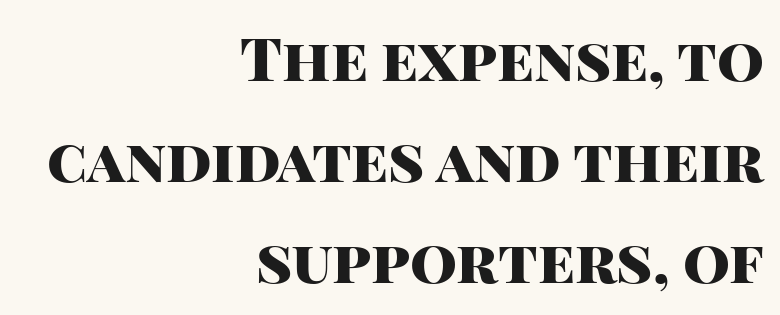
Descender tails drop into unmarked territory. Which margin do the lines hug? The right one — the left edge is uneven. Unlike italic type, these characters show no tilt at all. Each letter's strokes conclude bluntly, with no projecting serifs. Emphasis by weight is at full strength: bold.
